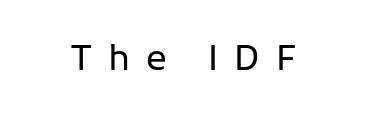
The image shows 35 px regular-weight sans-serif type, upright; set unusually wide letter spacing (+0.46 em), not underlined; low stroke contrast and a medium x-height.
